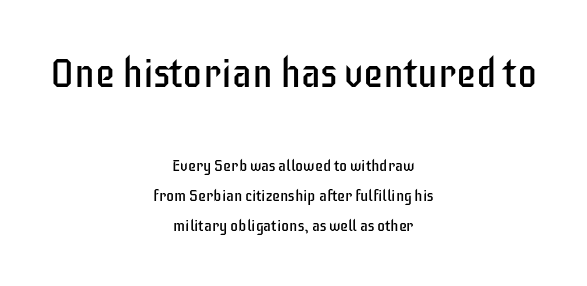
Q: Is the text bold? A: No.
Q: Is the text italic (slanted)? A: No, it is upright.
Q: Is the typeface a serif or a sans-serif typeface? A: Sans-serif.
Q: Is the text underlined? A: No.
Q: How is the paragraph aligned? A: Centered.
Q: Is the spacing between letters normal or unusually wide? A: Normal.
Q: Which block of text is set in a larger size, the first (top) or the second (bottom)? A: The first (top) one.
Q: Width (condensed, normal, or wide)? A: Condensed.
Q: Stroke contrast? A: Low.
Q: x-height? A: Large.
Q: Monospaced? A: No.
